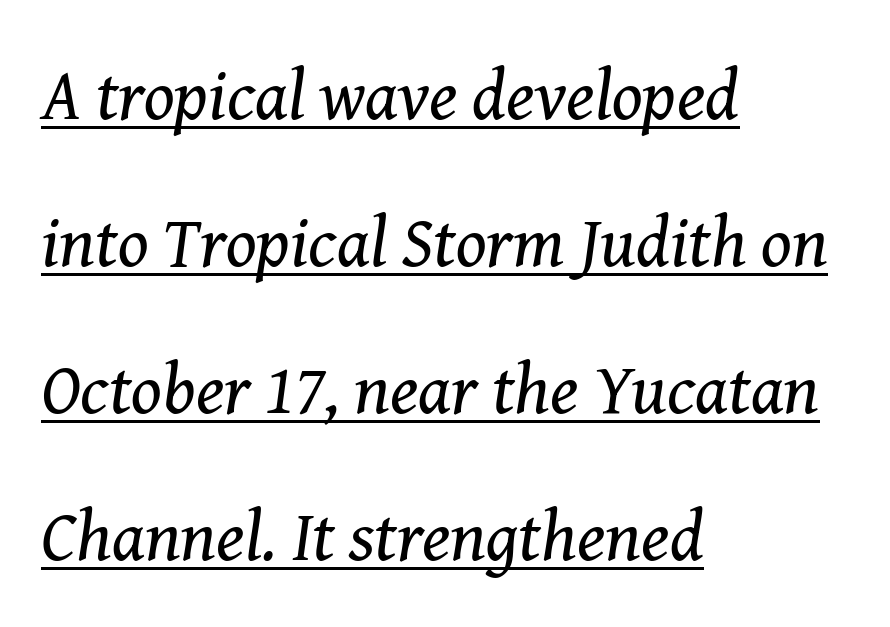
{"serif": "yes", "italic": "yes", "lean": "right", "slant_degrees": 8, "bold": "no", "weight": "regular", "width": "normal", "stroke_contrast": "medium", "x_height": "medium", "monospaced": "no", "underline": "yes", "align": "left", "line_spacing": "loose", "line_spacing_ratio": 2.07, "letter_spacing": "normal", "letter_spacing_em": 0.0, "glyph_px": 71}
